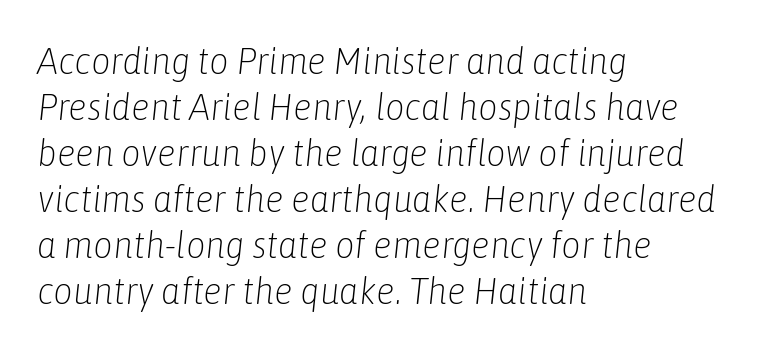
Q: Is the text bold? A: No.
Q: Is the text italic (slanted)? A: Yes, it leans right by about 6 degrees.
Q: Is the text underlined? A: No.
Q: How is the paragraph aligned? A: Left-aligned.
Q: Is the spacing between letters normal or unusually wide? A: Normal.
Q: Width (condensed, normal, or wide)? A: Condensed.
Q: Stroke contrast? A: Low.
Q: x-height? A: Medium.
Q: Monospaced? A: No.
